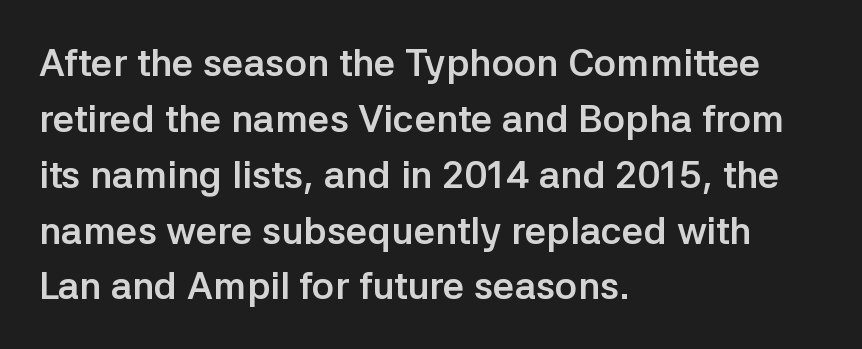
Q: Is the text bold? A: Yes.
Q: Is the text italic (slanted)? A: No, it is upright.
Q: Is the typeface a serif or a sans-serif typeface? A: Sans-serif.
Q: Is the text underlined? A: No.
Q: How is the paragraph aligned? A: Left-aligned.
Q: Is the spacing between letters normal or unusually wide? A: Normal.
Q: Is the spacing between lines tight, normal or loose? A: Normal.
Q: Width (condensed, normal, or wide)? A: Normal.
Q: Stroke contrast? A: Low.
Q: x-height? A: Medium.
Q: Monospaced? A: No.
